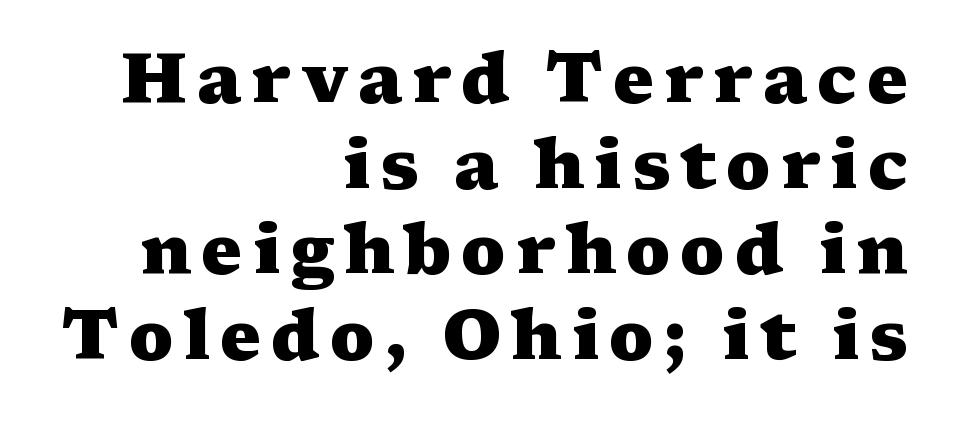
Q: Is the text bold? A: Yes.
Q: Is the text italic (slanted)? A: No, it is upright.
Q: Is the typeface a serif or a sans-serif typeface? A: Serif.
Q: Is the text underlined? A: No.
Q: How is the paragraph aligned? A: Right-aligned.
Q: Width (condensed, normal, or wide)? A: Wide.
Q: Stroke contrast? A: Medium.
Q: x-height? A: Medium.
Q: Monospaced? A: No.
